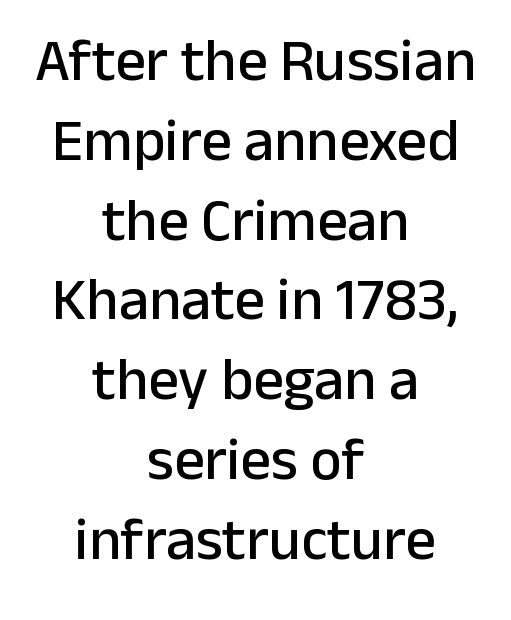
{"serif": "no", "italic": "no", "width": "normal", "stroke_contrast": "low", "x_height": "medium", "monospaced": "no", "underline": "no", "align": "center", "line_spacing": "normal", "line_spacing_ratio": 1.33, "letter_spacing": "normal", "letter_spacing_em": 0.0, "glyph_px": 60}
